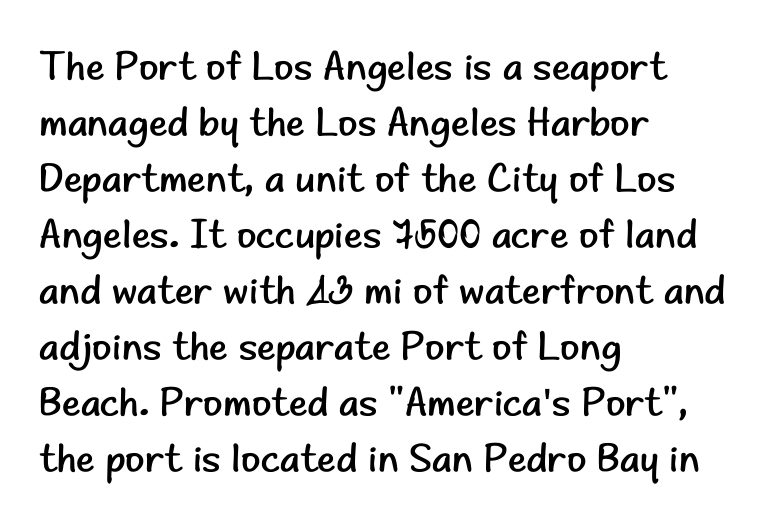
The image shows 40 px regular-weight sans-serif type, upright; set left-aligned, normal line spacing (1.4x), normal letter spacing, not underlined; low stroke contrast and a small x-height.
